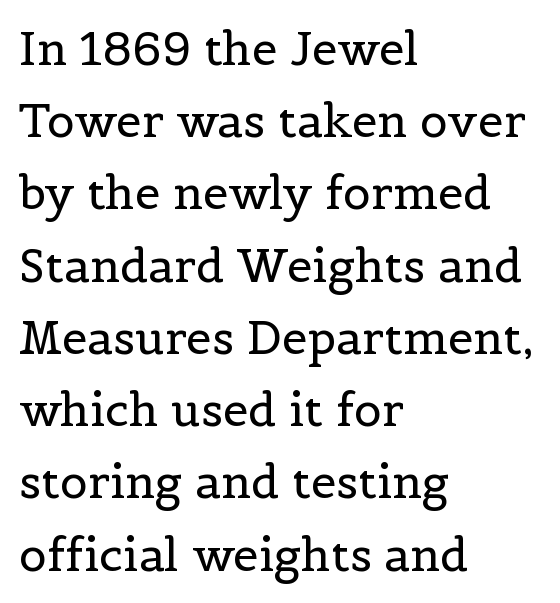
Q: Is the text bold? A: No.
Q: Is the text italic (slanted)? A: No, it is upright.
Q: Is the typeface a serif or a sans-serif typeface? A: Serif.
Q: Is the text underlined? A: No.
Q: How is the paragraph aligned? A: Left-aligned.
Q: Is the spacing between letters normal or unusually wide? A: Normal.
Q: Is the spacing between lines tight, normal or loose? A: Normal.
Q: Width (condensed, normal, or wide)? A: Normal.
Q: x-height? A: Medium.
Q: Monospaced? A: No.
